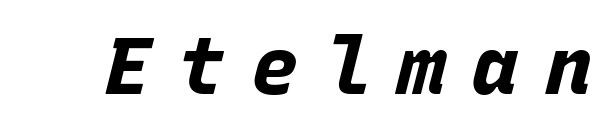
The image shows 79 px bold type, italic (leaning right), monospaced; set unusually wide letter spacing (+0.33 em), not underlined; low stroke contrast and a large x-height.
